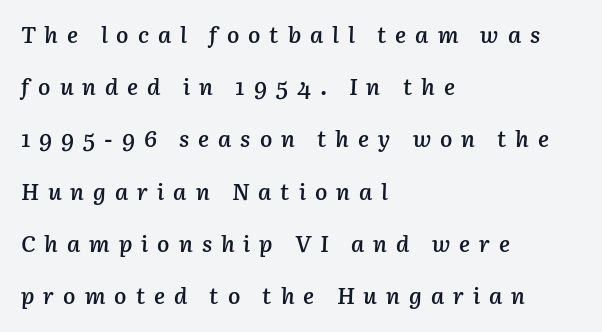
Inter-character spacing is expanded well beyond the font's built-in metrics. The lines in this sample share a left origin and differ only in where they stop. Check under the words: just untouched page. Look at the stroke-to-counter ratio: somewhat heavy, a semibold. Italic: yes, the glyphs are oblique.
